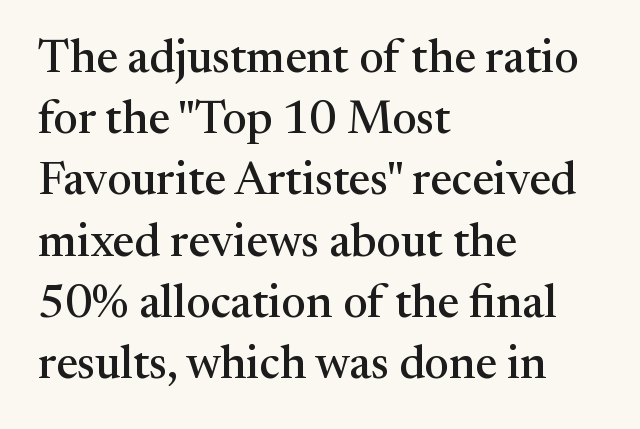
Q: Is the text italic (slanted)? A: No, it is upright.
Q: Is the typeface a serif or a sans-serif typeface? A: Serif.
Q: Is the text underlined? A: No.
Q: How is the paragraph aligned? A: Left-aligned.
Q: Is the spacing between letters normal or unusually wide? A: Normal.
Q: Is the spacing between lines tight, normal or loose? A: Normal.
Q: Width (condensed, normal, or wide)? A: Normal.
Q: Stroke contrast? A: Medium.
Q: x-height? A: Medium.
Q: Monospaced? A: No.
